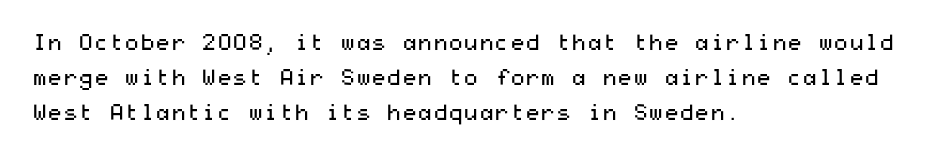
All the whitespace from short lines collects on the right. No extra tracking has been applied to these lines. Characters remain perfectly vertical along every line. The space beneath each line is pristine and unruled. Vertical stems look standard width or narrower in stroke.
